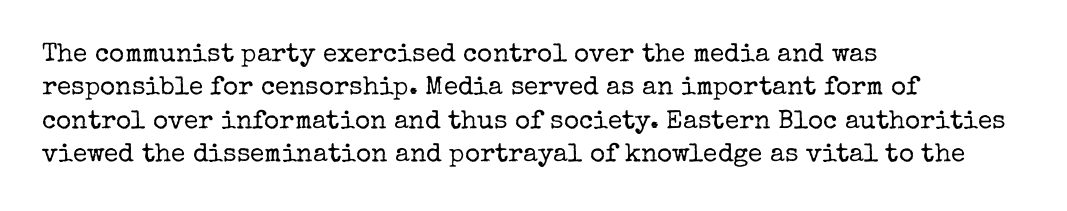
Compared with typical paragraphs, the rows here are spaced about the same. The letters stand straight up with perfectly vertical stems. Short and long lines alike share a common starting point at left. Is the stroke heavy? The answer is a plain regular-or-lighter. In terms of letterspacing, this is plain default setting. Just letters on the line, the space beneath them empty.
